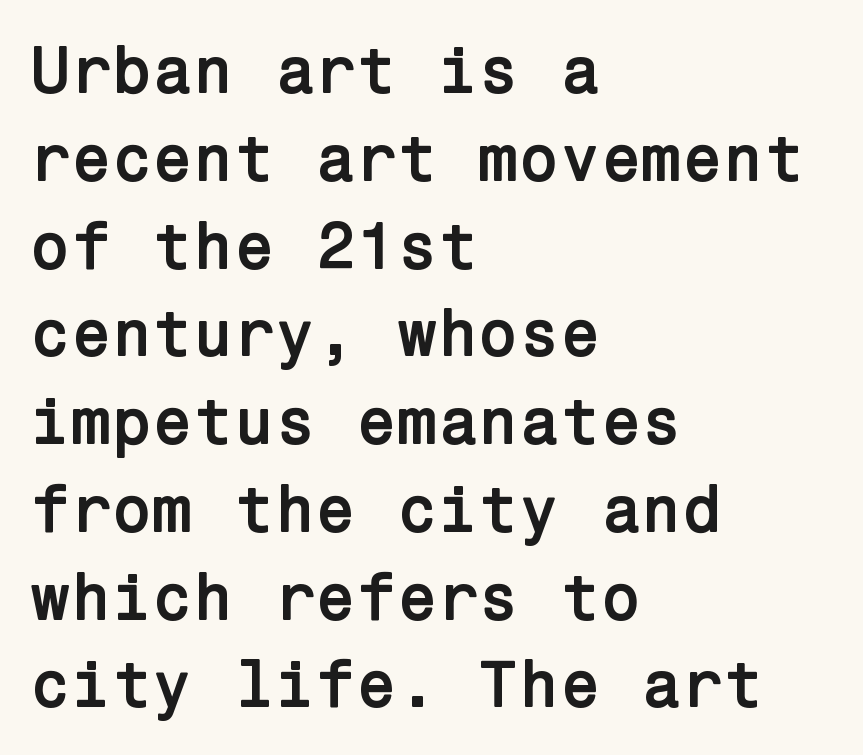
The image shows 66 px semibold sans-serif type, upright; set left-aligned, normal line spacing (1.33x), normal letter spacing, not underlined; low stroke contrast and a medium x-height.
